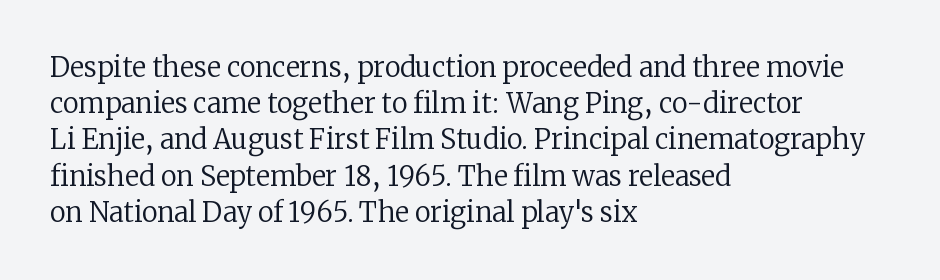
{"italic": "no", "bold": "no", "underline": "no", "align": "left", "line_spacing": "normal", "line_spacing_ratio": 1.34, "letter_spacing": "normal", "letter_spacing_em": 0.0, "glyph_px": 27}
